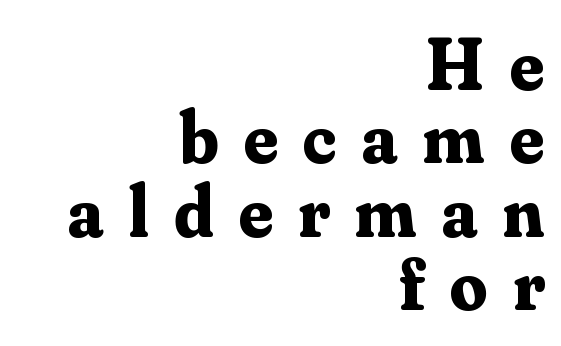
The typography opts for an upright posture over an oblique one. Varying glyph widths throughout — classic text-font behaviour. Compared with typical body copy, the letter spacing here is much looser. Which margin do the lines hug? The right one — the left edge is uneven. The strip under each line holds only bare page. The strokes are fattened all the way to bold.
